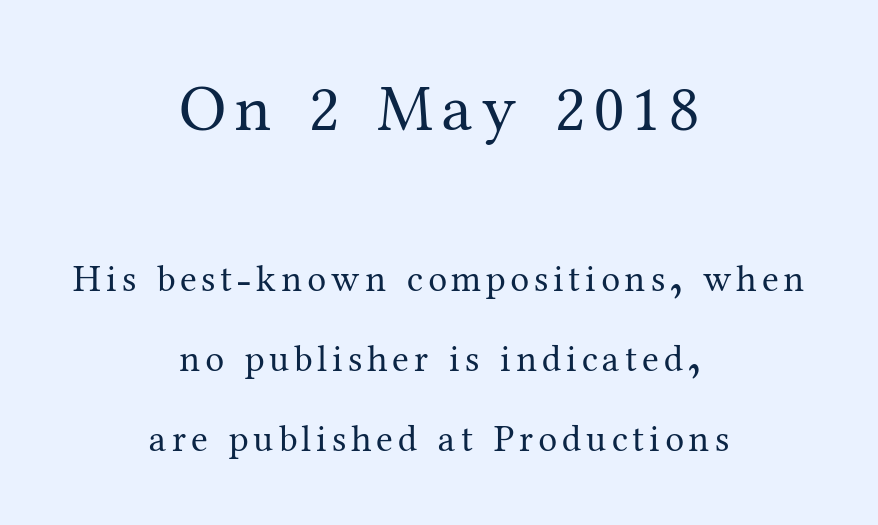
A typesetter would call this leading open, well beyond the default. This is serif lettering, the kind often seen in printed books. The typesetting does not lean heavy: it is not bold. Each letter keeps its own natural width here, so spacing adapts to shape. Layout note: lines centered. Underline: absent.
